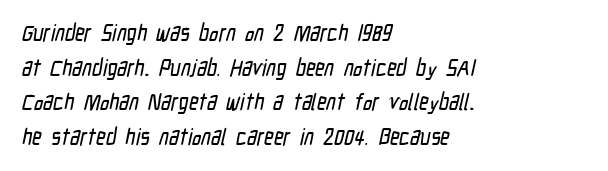
Q: Is the text underlined? A: No.
Q: How is the paragraph aligned? A: Left-aligned.
Q: Is the spacing between letters normal or unusually wide? A: Normal.
Q: Is the spacing between lines tight, normal or loose? A: Normal.
